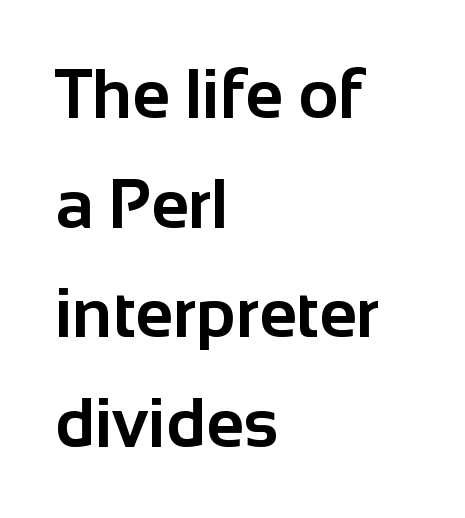
Evenly set lines give the paragraph a standard silhouette. Standard letterfit; no display-style spreading of the glyphs. Designer's note — italics off, roman on. The strokes are fattened all the way to bold. The rendering uses natural spacing where letterforms have individual widths.
